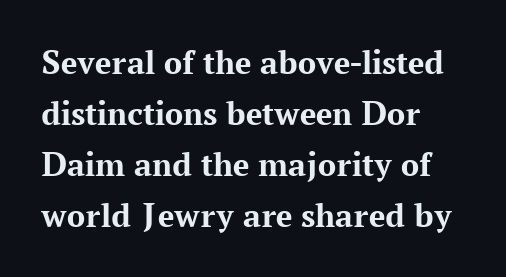
Q: Is the text bold? A: Yes.
Q: Is the text italic (slanted)? A: No, it is upright.
Q: Is the typeface a serif or a sans-serif typeface? A: Serif.
Q: Is the text underlined? A: No.
Q: How is the paragraph aligned? A: Left-aligned.
Q: Is the spacing between letters normal or unusually wide? A: Normal.
Q: Is the spacing between lines tight, normal or loose? A: Normal.
Q: Width (condensed, normal, or wide)? A: Normal.
Q: Stroke contrast? A: Medium.
Q: x-height? A: Medium.
Q: Monospaced? A: No.
